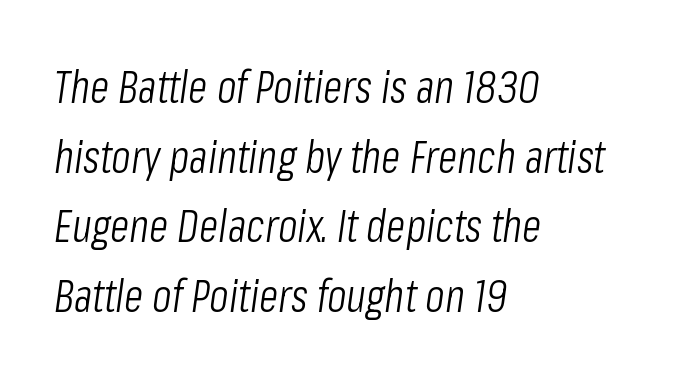
Check the space under the baseline: it is left empty. The face used here is proportionally spaced, like ordinary book or web type. Whoever set this chose a conventional vertical rhythm. Line starts are locked; line ends wander.
